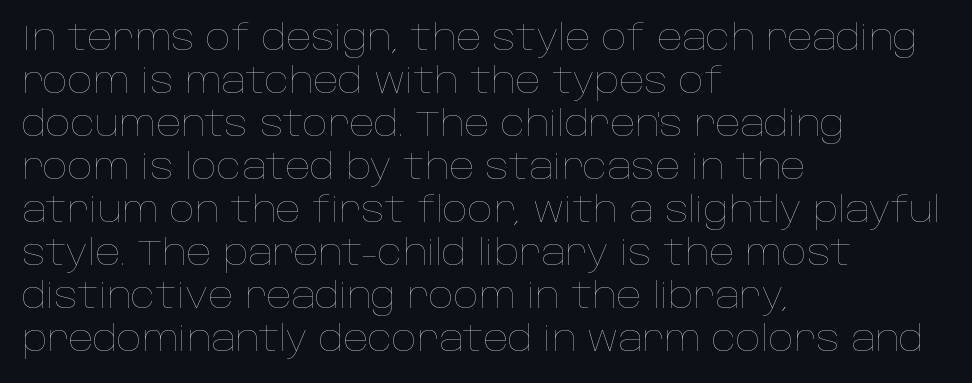
{"italic": "no", "bold": "no", "weight": "thin", "width": "normal", "stroke_contrast": "low", "x_height": "large", "monospaced": "no", "underline": "no", "align": "left", "line_spacing_ratio": 1.23, "letter_spacing": "normal", "letter_spacing_em": 0.0, "glyph_px": 35}
